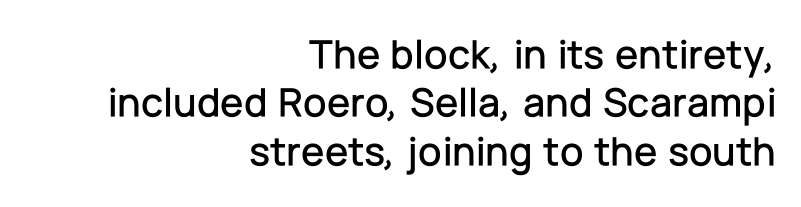
{"serif": "no", "italic": "no", "width": "normal", "stroke_contrast": "low", "x_height": "medium", "monospaced": "no", "underline": "no", "align": "right", "line_spacing": "tight", "line_spacing_ratio": 1.15, "letter_spacing": "normal", "letter_spacing_em": 0.0, "glyph_px": 42}
